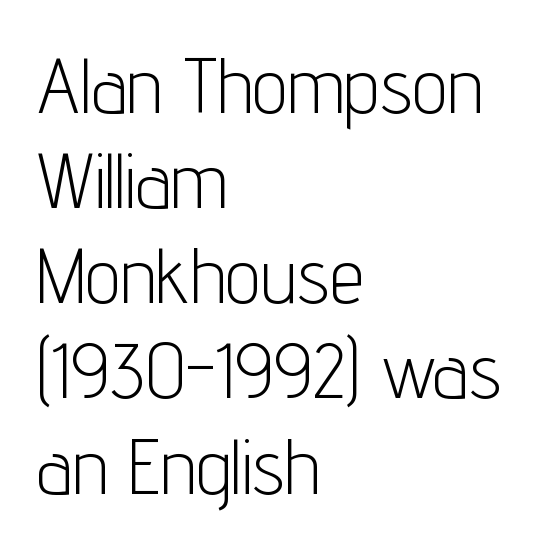
{"serif": "no", "italic": "no", "bold": "no", "weight": "light", "width": "condensed", "stroke_contrast": "low", "x_height": "medium", "monospaced": "no", "underline": "no", "align": "left", "line_spacing_ratio": 1.22, "letter_spacing": "normal", "letter_spacing_em": 0.0, "glyph_px": 78}
